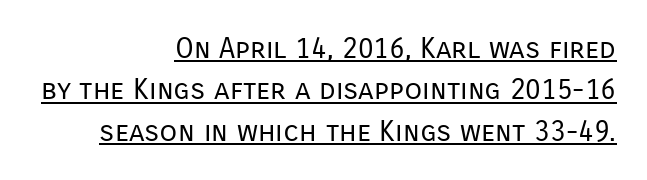
The image shows 29 px regular-weight sans-serif type, upright; set right-aligned, normal line spacing (1.43x), normal letter spacing, underlined; low stroke contrast and a medium x-height.
